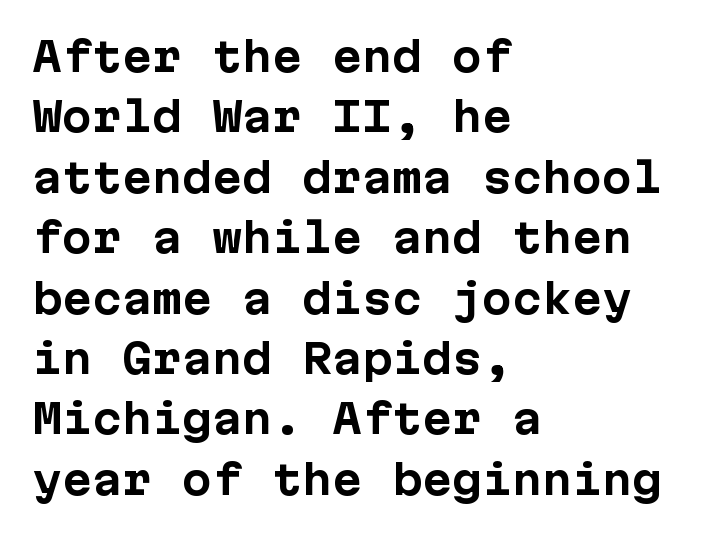
Q: Is the text bold? A: Yes.
Q: Is the text italic (slanted)? A: No, it is upright.
Q: Is the typeface a serif or a sans-serif typeface? A: Sans-serif.
Q: Is the text underlined? A: No.
Q: How is the paragraph aligned? A: Left-aligned.
Q: Is the spacing between letters normal or unusually wide? A: Normal.
Q: Is the spacing between lines tight, normal or loose? A: Normal.
Q: Width (condensed, normal, or wide)? A: Normal.
Q: Stroke contrast? A: Low.
Q: x-height? A: Medium.
